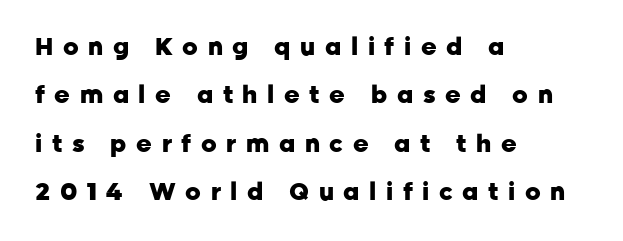
The image shows 24 px bold type, upright; set left-aligned, loose line spacing (2.02x), unusually wide letter spacing (+0.4 em), not underlined.
